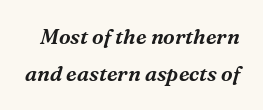
Q: Is the text italic (slanted)? A: Yes, it leans right by about 16 degrees.
Q: Is the text underlined? A: No.
Q: Is the spacing between letters normal or unusually wide? A: Normal.
